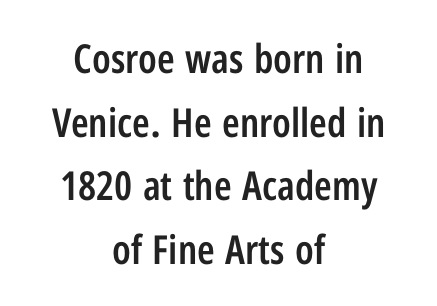
Q: Is the text bold? A: Semi-bold.
Q: Is the text italic (slanted)? A: No, it is upright.
Q: Is the typeface a serif or a sans-serif typeface? A: Sans-serif.
Q: Is the text underlined? A: No.
Q: How is the paragraph aligned? A: Centered.
Q: Is the spacing between letters normal or unusually wide? A: Normal.
Q: Is the spacing between lines tight, normal or loose? A: Normal.
Q: Width (condensed, normal, or wide)? A: Condensed.
Q: Stroke contrast? A: Low.
Q: x-height? A: Medium.
Q: Monospaced? A: No.
